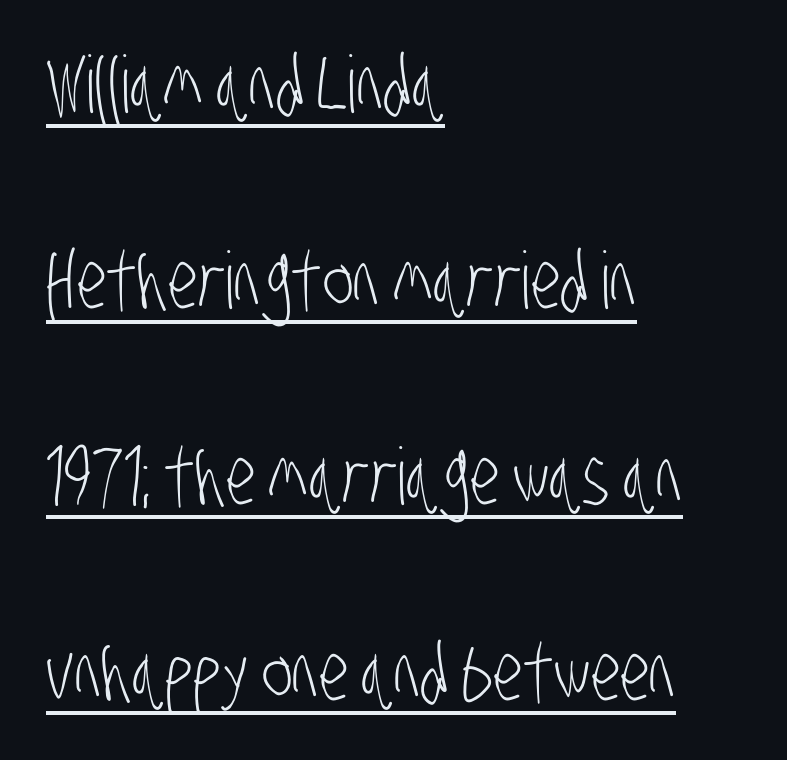
Proportional: the letters do not fall into vertical columns. Reading down the column, the eye jumps a long way to each next line. Weight: in the light-to-regular range. Are there feet on the stems? There aren't — it's a sans. This rendering features underlined lettering. The typesetter chose a ragged-right arrangement here.
